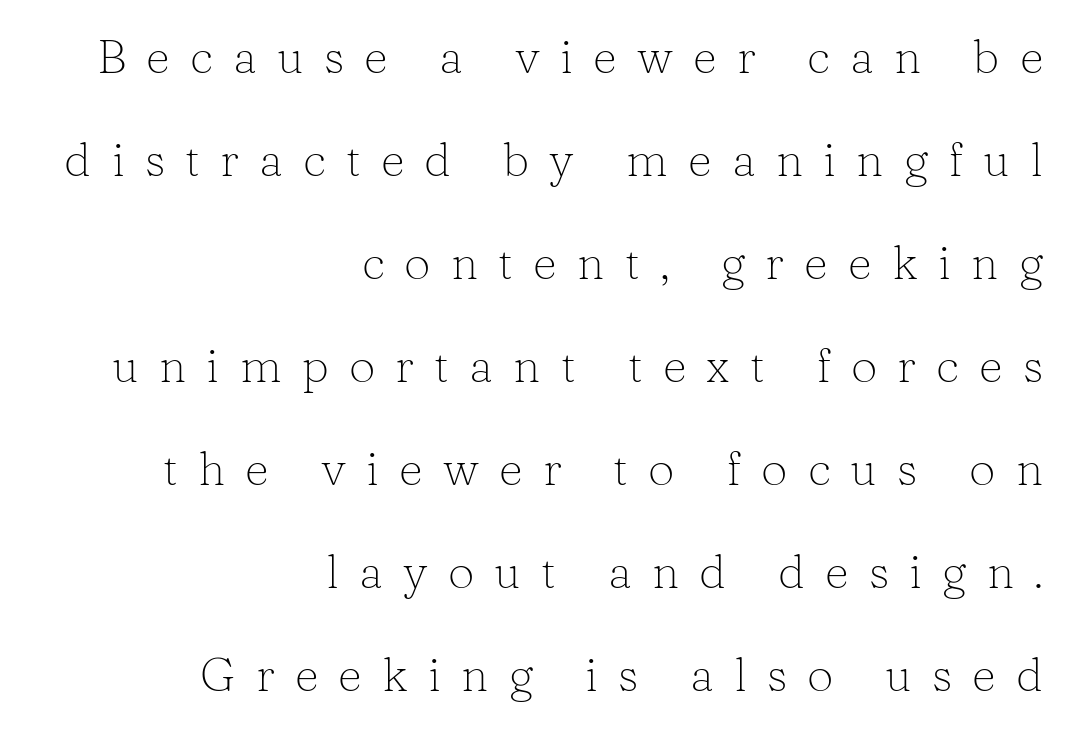
{"serif": "yes", "italic": "no", "bold": "no", "weight": "light", "width": "normal", "stroke_contrast": "low", "x_height": "medium", "monospaced": "no", "underline": "no", "align": "right", "line_spacing": "loose", "line_spacing_ratio": 2.19, "letter_spacing": "wide", "letter_spacing_em": 0.43, "glyph_px": 47}
